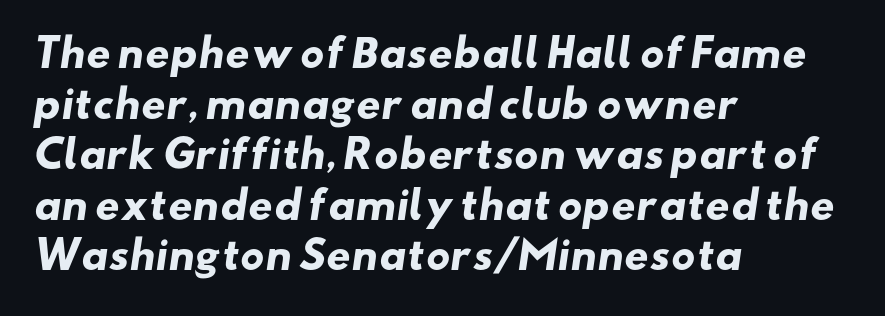
The image shows 38 px heavy, wide sans-serif type; set left-aligned, normal line spacing (1.33x), normal letter spacing, not underlined; low stroke contrast and a small x-height.
